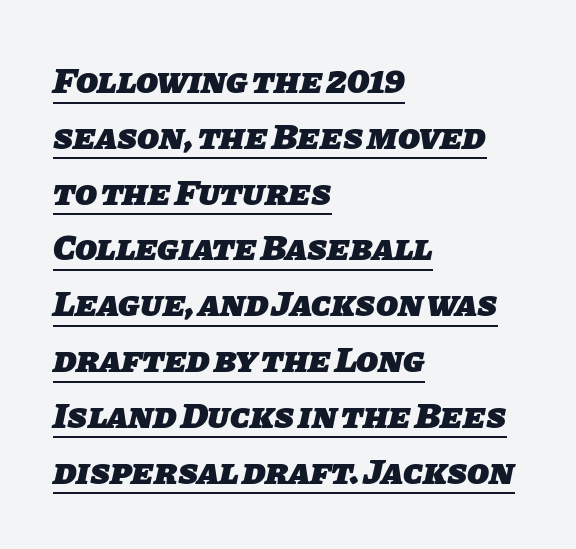
The image shows 36 px heavy type; set left-aligned, normal line spacing (1.55x), normal letter spacing, underlined; low stroke contrast and a large x-height.
